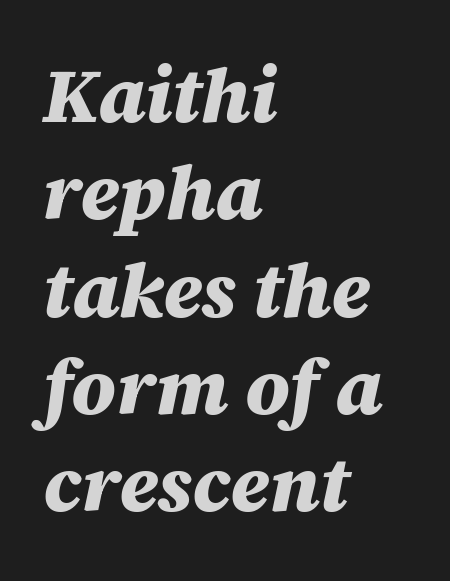
Q: Is the text bold? A: Yes.
Q: Is the text italic (slanted)? A: Yes, it leans right by about 12 degrees.
Q: Is the text underlined? A: No.
Q: How is the paragraph aligned? A: Left-aligned.
Q: Is the spacing between letters normal or unusually wide? A: Normal.
Q: Is the spacing between lines tight, normal or loose? A: Normal.
Q: Width (condensed, normal, or wide)? A: Normal.
Q: Stroke contrast? A: Medium.
Q: x-height? A: Large.
Q: Monospaced? A: No.
